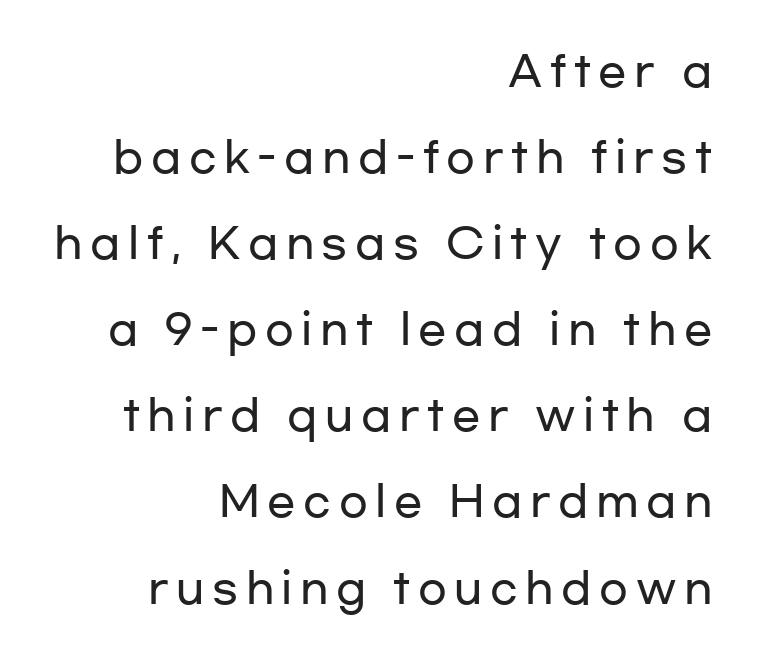
Q: Is the text italic (slanted)? A: No, it is upright.
Q: Is the typeface a serif or a sans-serif typeface? A: Sans-serif.
Q: Is the text underlined? A: No.
Q: How is the paragraph aligned? A: Right-aligned.
Q: Is the spacing between lines tight, normal or loose? A: Loose.
Q: Width (condensed, normal, or wide)? A: Wide.
Q: Stroke contrast? A: Low.
Q: x-height? A: Medium.
Q: Monospaced? A: No.
